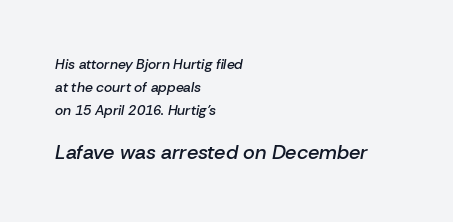
The image shows 20 px text type, italic (leaning right); set left-aligned, normal line spacing (1.63x), normal letter spacing, not underlined; the second (bottom) block is 1.43x larger.
